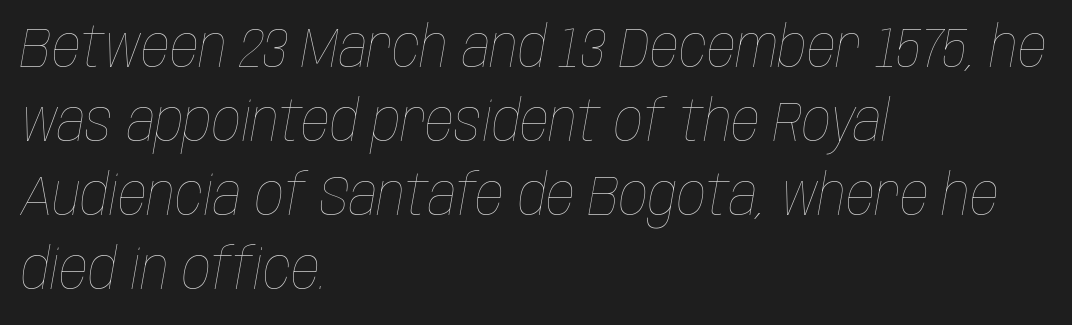
Q: Is the text bold? A: No.
Q: Is the text italic (slanted)? A: Yes, it leans right by about 10 degrees.
Q: Is the text underlined? A: No.
Q: How is the paragraph aligned? A: Left-aligned.
Q: Is the spacing between letters normal or unusually wide? A: Normal.
Q: Is the spacing between lines tight, normal or loose? A: Normal.
Q: Width (condensed, normal, or wide)? A: Condensed.
Q: Stroke contrast? A: Low.
Q: x-height? A: Large.
Q: Monospaced? A: No.
